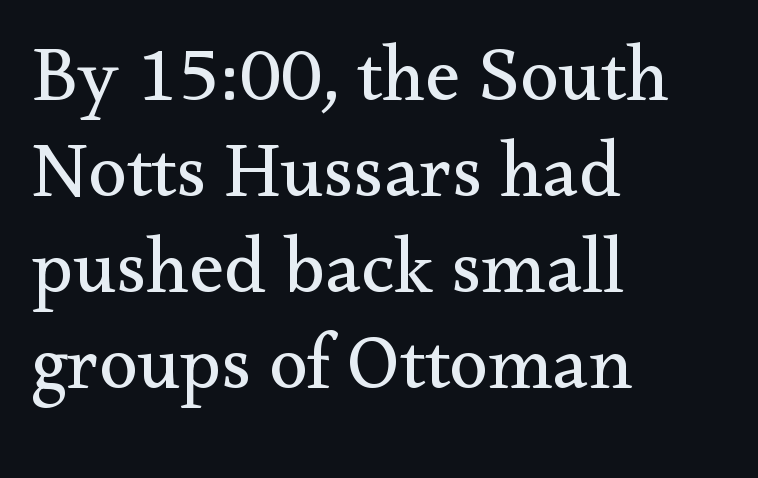
Q: Is the text bold? A: No.
Q: Is the text italic (slanted)? A: No, it is upright.
Q: Is the typeface a serif or a sans-serif typeface? A: Serif.
Q: Is the text underlined? A: No.
Q: How is the paragraph aligned? A: Left-aligned.
Q: Is the spacing between letters normal or unusually wide? A: Normal.
Q: Width (condensed, normal, or wide)? A: Normal.
Q: Stroke contrast? A: Medium.
Q: x-height? A: Small.
Q: Monospaced? A: No.
